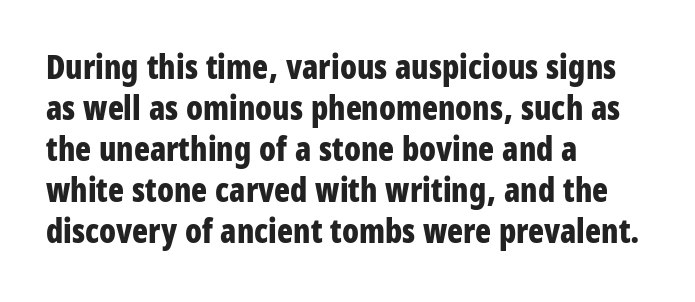
Style check: upright. Spacing verdict: proportional, widths tailored to each character. Pretty heavy lettering here — definitely bold. Each word holds together tightly as a unit, with standard inter-letter gaps. The paragraph shown leans on its left margin. Descenders hang freely into open space.
